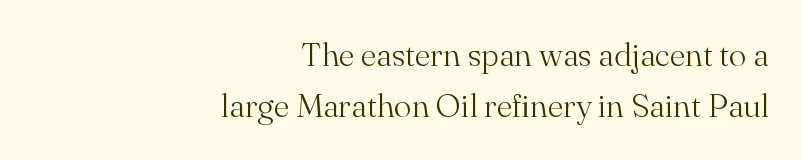
The image shows 33 px light serif type, upright; set right-aligned, normal line spacing (1.56x), normal letter spacing, not underlined; medium stroke contrast and a small x-height.
